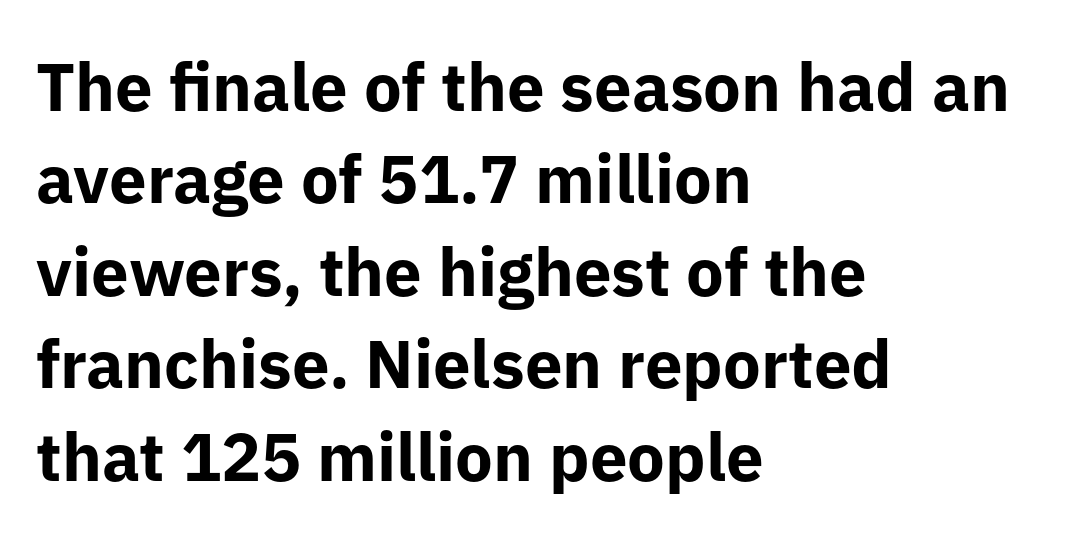
{"serif": "no", "italic": "no", "bold": "yes", "weight": "bold", "width": "normal", "stroke_contrast": "low", "x_height": "medium", "monospaced": "no", "underline": "no", "align": "left", "line_spacing": "normal", "line_spacing_ratio": 1.38, "letter_spacing": "normal", "letter_spacing_em": 0.0, "glyph_px": 67}
